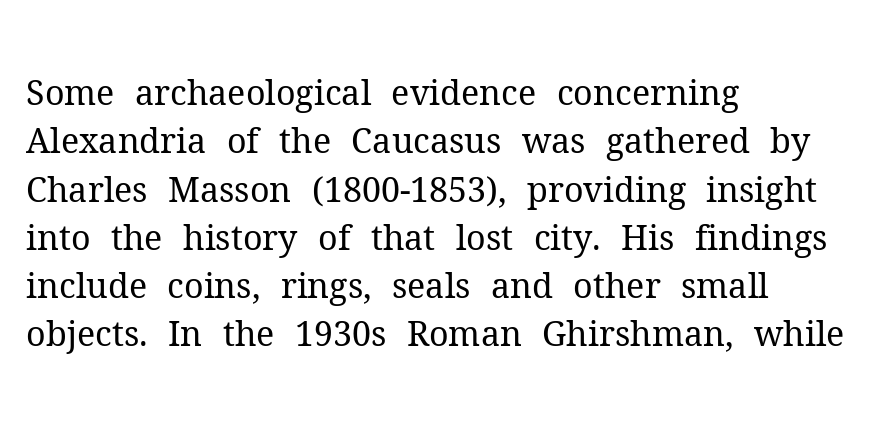
These lines are rendered in a variable-pitch font. What stands out about the letter spacing? Nothing — it is the standard amount. The face looks like a standard text weight, possibly lighter. Whoever set this chose a conventional vertical rhythm.
